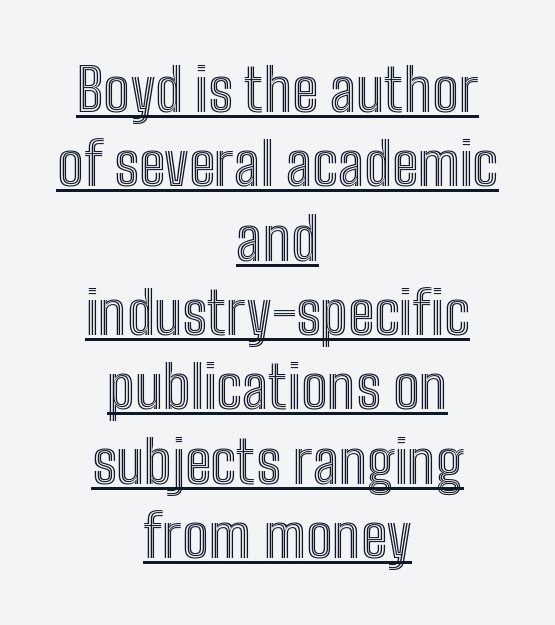
{"italic": "no", "width": "condensed", "x_height": "medium", "monospaced": "no", "underline": "yes", "align": "center", "line_spacing": "normal", "line_spacing_ratio": 1.26, "letter_spacing": "normal", "letter_spacing_em": 0.0, "glyph_px": 59}
